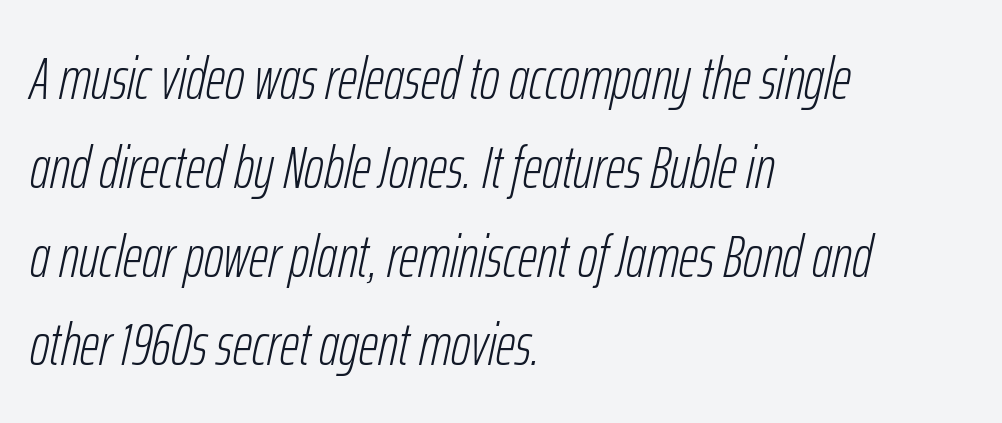
Q: Is the text bold? A: No.
Q: Is the text italic (slanted)? A: Yes, it leans right by about 12 degrees.
Q: Is the text underlined? A: No.
Q: How is the paragraph aligned? A: Left-aligned.
Q: Is the spacing between letters normal or unusually wide? A: Normal.
Q: Is the spacing between lines tight, normal or loose? A: Normal.
Q: Width (condensed, normal, or wide)? A: Condensed.
Q: Stroke contrast? A: Low.
Q: x-height? A: Medium.
Q: Monospaced? A: No.
